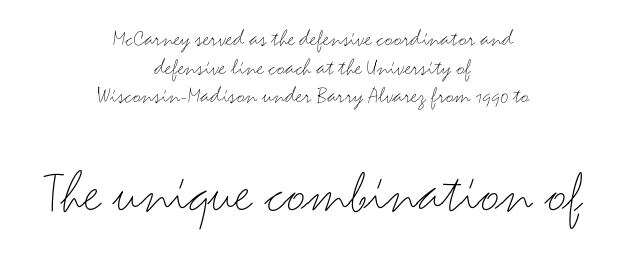
The image shows 61 px light, wide sans-serif type; set centered, line spacing 1.19x, normal letter spacing, not underlined; the second (bottom) block is 2.54x larger; medium stroke contrast and a small x-height.
